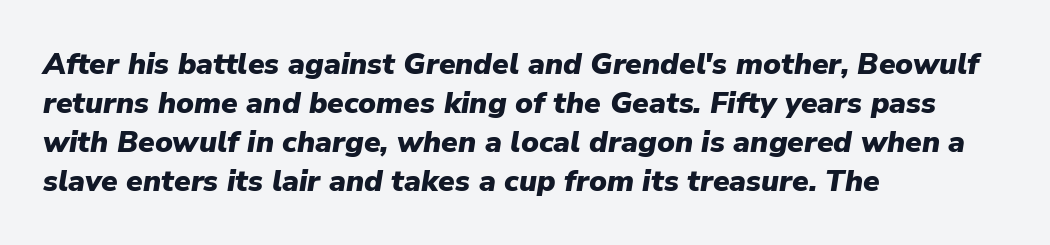
Each line starts at the same left margin while the right side varies. How are the letters spaced? Ordinarily, with no added tracking. Proportional: the letters do not fall into vertical columns. Beneath every word, the page is bare.
